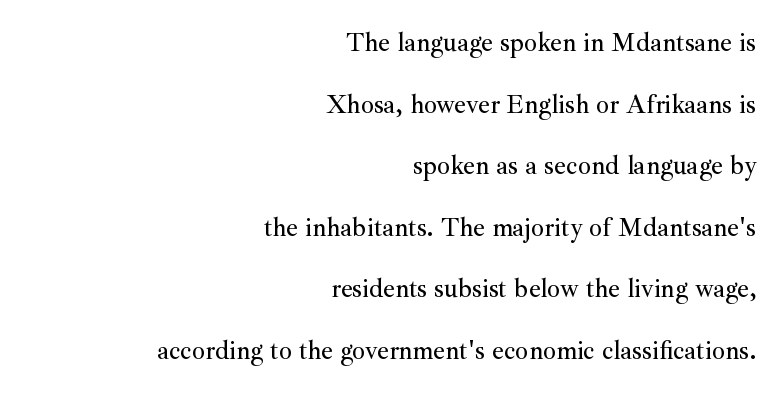
The image shows 26 px text type, upright; set right-aligned, loose line spacing (2.37x), normal letter spacing, not underlined.
